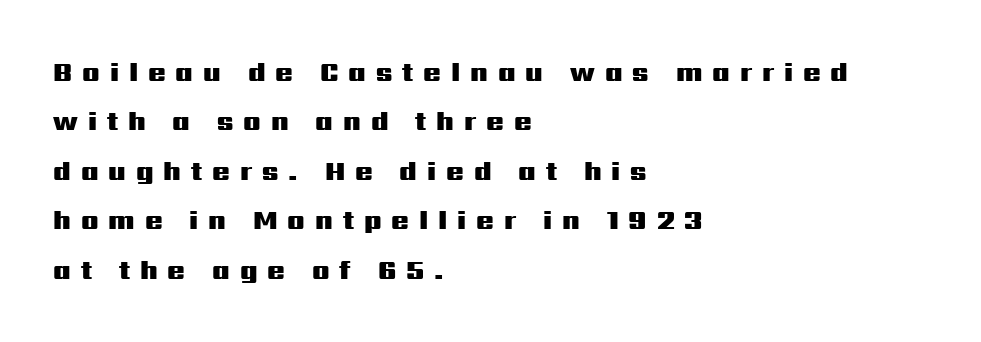
Short and long lines alike share a common starting point at left. This sample uses expanded letter spacing, leaving extra air between glyphs. A great deal of white space separates one row of letters from the next. In terms of posture, this sample is upright. A dark, heavy texture on the line: the type is bold. Lines of text with bare space underneath.
